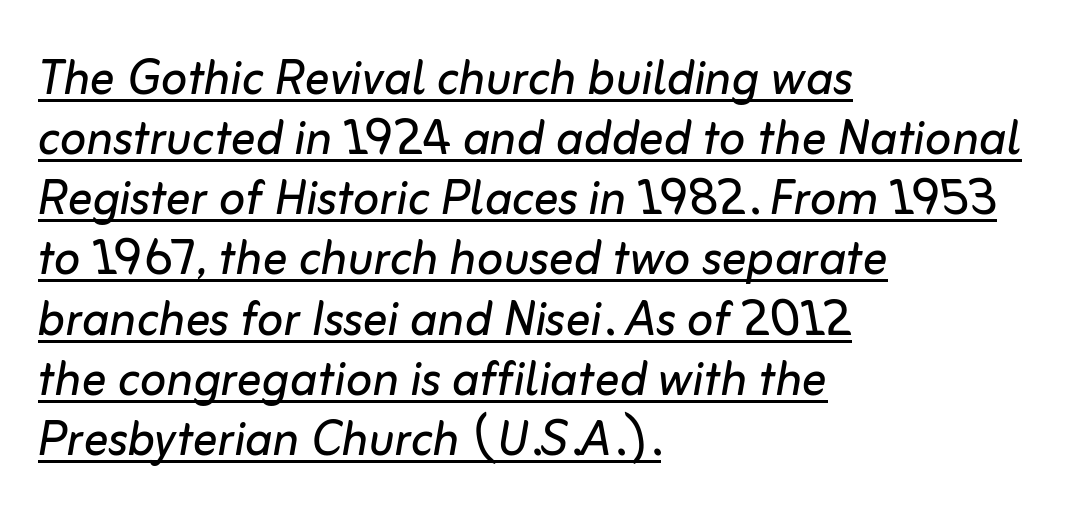
Q: Is the text bold? A: No.
Q: Is the text italic (slanted)? A: Yes, it leans right by about 10 degrees.
Q: Is the text underlined? A: Yes.
Q: How is the paragraph aligned? A: Left-aligned.
Q: Is the spacing between letters normal or unusually wide? A: Normal.
Q: Is the spacing between lines tight, normal or loose? A: Tight.
Q: Width (condensed, normal, or wide)? A: Normal.
Q: Stroke contrast? A: Low.
Q: x-height? A: Medium.
Q: Monospaced? A: No.
